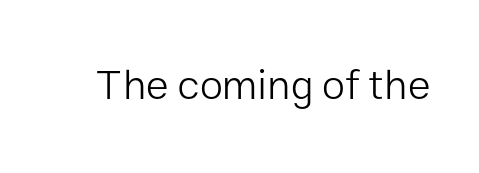
Descender tails drop into unmarked territory. The typeface chosen for these lines omits serifs. This is not heavy type; no bold has been used. Observe the ordinary spacing: letters are neighbours, not strangers. Tall strokes in this sample are plumb rather than angled.
